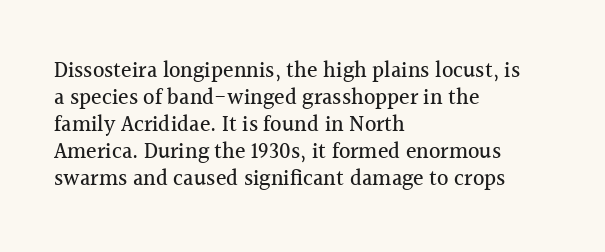
Q: Is the text italic (slanted)? A: No, it is upright.
Q: Is the text underlined? A: No.
Q: How is the paragraph aligned? A: Left-aligned.
Q: Is the spacing between letters normal or unusually wide? A: Normal.
